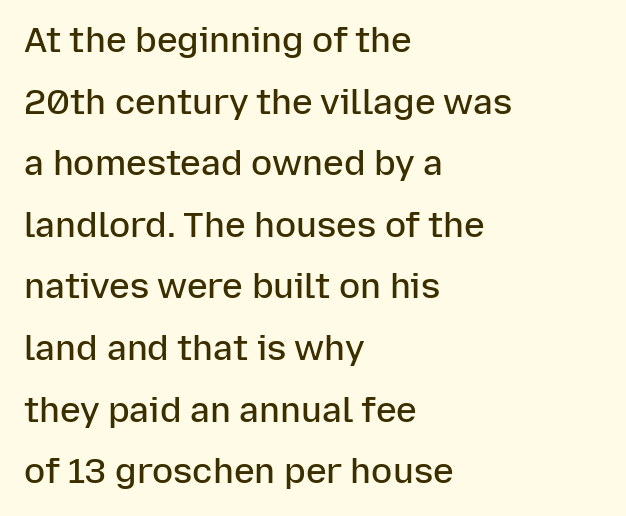
{"serif": "no", "italic": "no", "bold": "semi", "weight": "semibold", "width": "normal", "stroke_contrast": "low", "x_height": "medium", "monospaced": "no", "underline": "no", "align": "left", "line_spacing_ratio": 1.76, "letter_spacing": "normal", "letter_spacing_em": 0.0, "glyph_px": 35}
